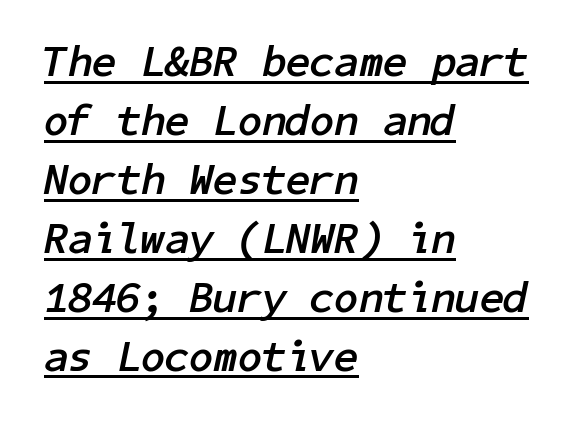
This is oblique type, the kind used for emphasis or titles. Where is the straight margin? On the left. Evenly set lines give the paragraph a standard silhouette. In terms of weight, the rendering is a true, heavy bold. Descenders here cross a horizontal rule under the line.
